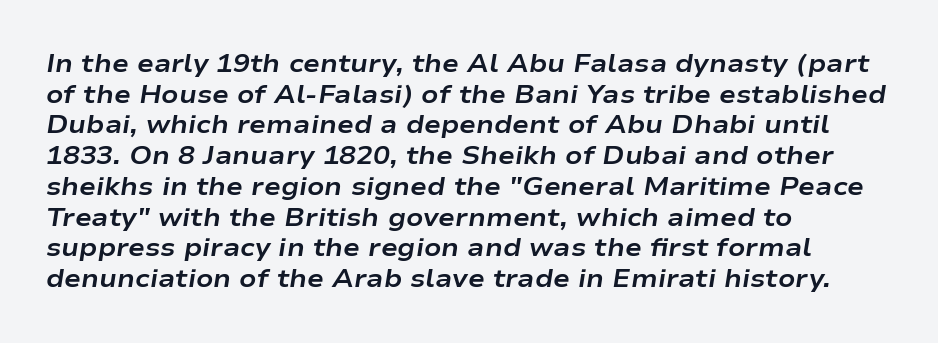
{"italic": "yes", "lean": "right", "slant_degrees": 9, "bold": "yes", "underline": "no", "align": "left", "line_spacing_ratio": 1.23, "letter_spacing": "normal", "letter_spacing_em": 0.0, "glyph_px": 25}
